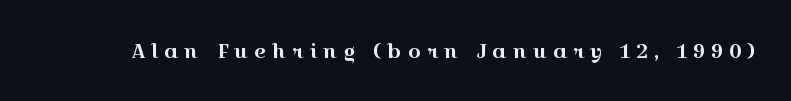
The image shows 20 px text type, upright; set unusually wide letter spacing (+0.3 em), not underlined.
